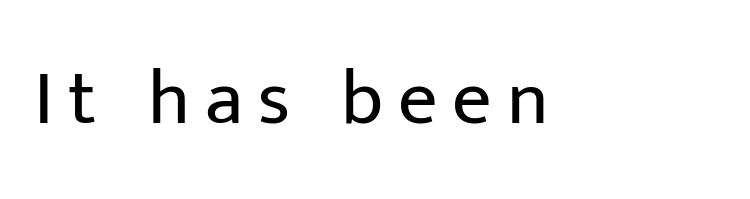
Is this a heavy cut? Hardly; it is regular or lighter. Unlike a traditional serif, this face leaves its strokes unadorned. The string is rendered with underlining switched off. You could not count columns in this text — the font is proportionally spaced. Style check: upright.
